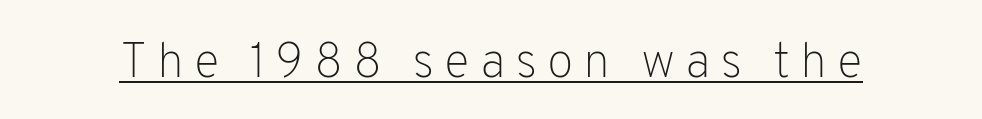
{"serif": "no", "italic": "no", "bold": "no", "weight": "light", "width": "normal", "stroke_contrast": "low", "x_height": "medium", "monospaced": "no", "underline": "yes", "letter_spacing": "wide", "letter_spacing_em": 0.2, "glyph_px": 49}
